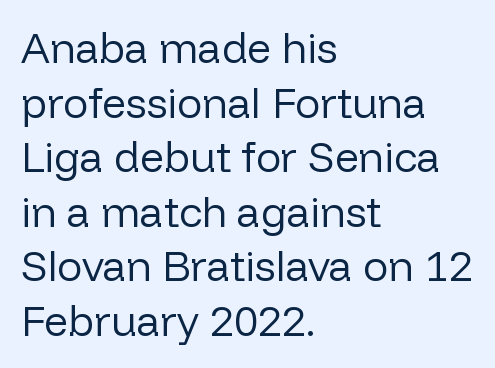
{"serif": "no", "italic": "no", "bold": "no", "weight": "regular", "width": "normal", "stroke_contrast": "low", "x_height": "medium", "monospaced": "no", "underline": "no", "align": "left", "line_spacing": "normal", "line_spacing_ratio": 1.3, "letter_spacing": "normal", "letter_spacing_em": 0.0, "glyph_px": 42}
